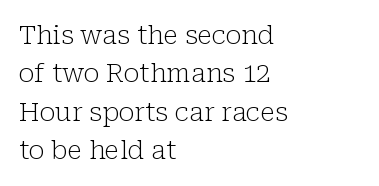
Q: Is the text bold? A: No.
Q: Is the text italic (slanted)? A: No, it is upright.
Q: Is the text underlined? A: No.
Q: How is the paragraph aligned? A: Left-aligned.
Q: Is the spacing between letters normal or unusually wide? A: Normal.
Q: Is the spacing between lines tight, normal or loose? A: Normal.
